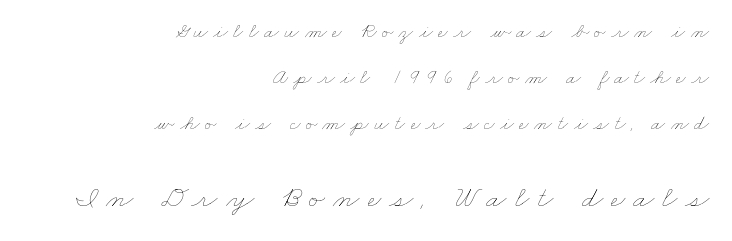
The image shows 31 px thin, wide type; set right-aligned, loose line spacing (2.18x), unusually wide letter spacing (+0.25 em), not underlined; the second (bottom) block is 1.48x larger; low stroke contrast and a small x-height.
